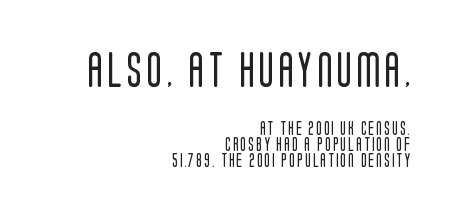
Q: Is the text bold? A: No.
Q: Is the text italic (slanted)? A: No, it is upright.
Q: Is the typeface a serif or a sans-serif typeface? A: Sans-serif.
Q: Is the text underlined? A: No.
Q: How is the paragraph aligned? A: Right-aligned.
Q: Is the spacing between lines tight, normal or loose? A: Tight.
Q: Which block of text is set in a larger size, the first (top) or the second (bottom)? A: The first (top) one.
Q: Width (condensed, normal, or wide)? A: Condensed.
Q: Stroke contrast? A: Low.
Q: x-height? A: Large.
Q: Monospaced? A: No.
